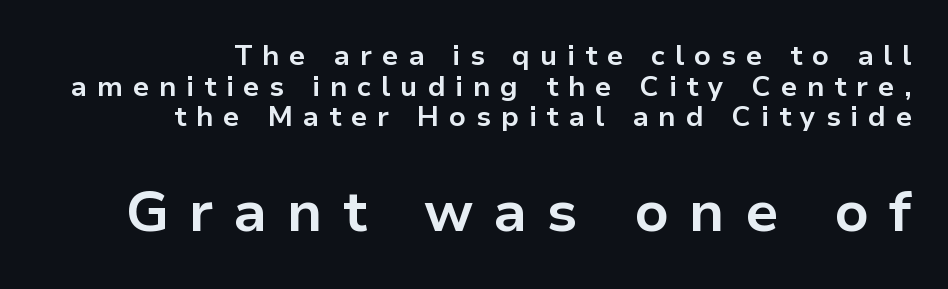
Q: Is the text bold? A: Yes.
Q: Is the text italic (slanted)? A: No, it is upright.
Q: Is the typeface a serif or a sans-serif typeface? A: Sans-serif.
Q: Is the text underlined? A: No.
Q: How is the paragraph aligned? A: Right-aligned.
Q: Is the spacing between letters normal or unusually wide? A: Unusually wide.
Q: Is the spacing between lines tight, normal or loose? A: Tight.
Q: Which block of text is set in a larger size, the first (top) or the second (bottom)? A: The second (bottom) one.
Q: Width (condensed, normal, or wide)? A: Normal.
Q: Stroke contrast? A: Low.
Q: x-height? A: Medium.
Q: Monospaced? A: No.
